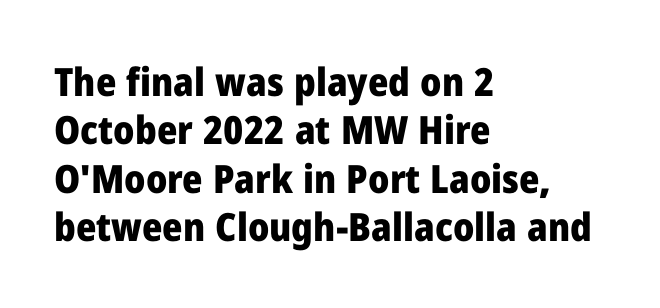
The face used here is proportionally spaced, like ordinary book or web type. Notice how the stems are strictly vertical — no italics here. This is heavy type, rendered in bold. Letterform terminals end flat and unadorned throughout the passage. The text block is weighted toward the left margin, trailing off unevenly rightward. Words appear dense and cohesive because spacing is normal.
